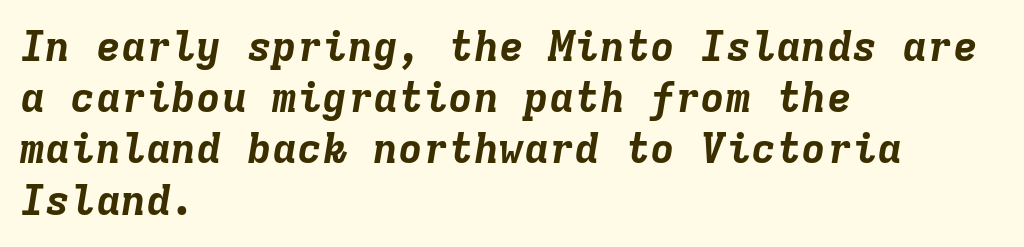
{"italic": "yes", "lean": "right", "slant_degrees": 9, "bold": "yes", "weight": "bold", "width": "normal", "stroke_contrast": "low", "x_height": "medium", "monospaced": "yes", "underline": "no", "align": "left", "line_spacing_ratio": 1.22, "letter_spacing": "normal", "letter_spacing_em": 0.0, "glyph_px": 42}
